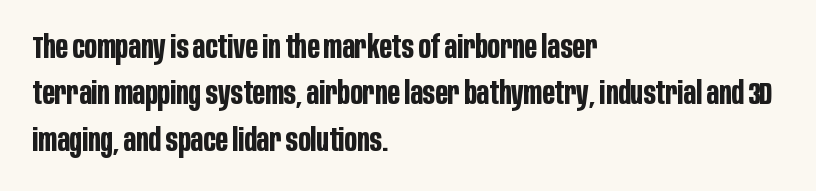
The image shows 32 px bold, condensed sans-serif type, upright; set left-aligned, normal line spacing (1.45x), normal letter spacing, not underlined; low stroke contrast and a large x-height.
